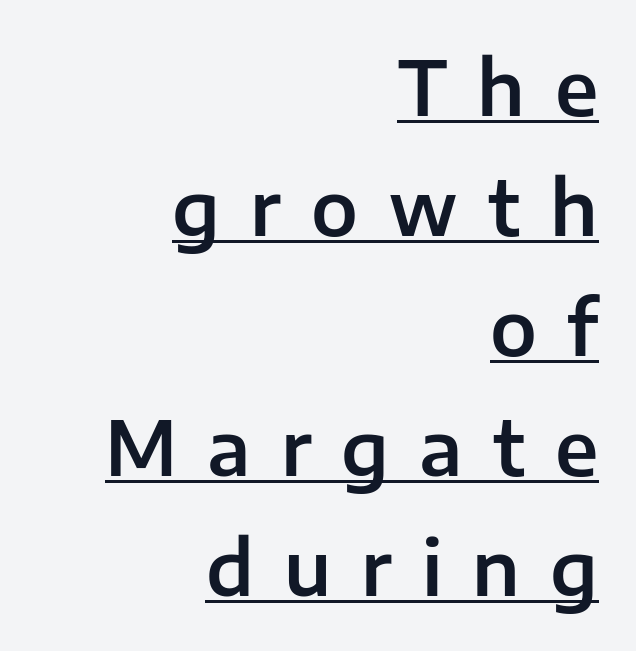
Check where the strokes stop: nothing finishes them off — pure sans. Vertically, the passage feels balanced, rows spaced as you'd expect. Varying glyph widths throughout — classic text-font behaviour. Horizontally, the lines are justified to the trailing edge only. Is the letter spacing exaggerated? Yes — the characters are pushed far apart. This sample carries an underscore along the baseline area.
